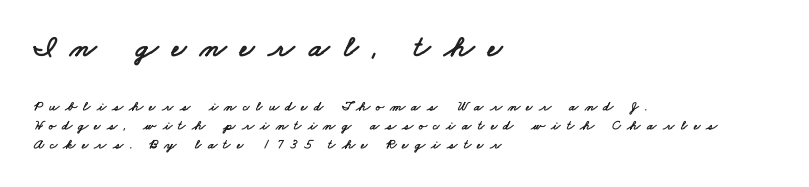
Note the varied advance widths — an 'i' is clearly narrower than an 'm'. This rendering features lettering with no underline. Here the glyphs are tracked loosely, breaking word shapes into spaced letters. Here the first block reads like a headline and the second like body copy. The lines sit at an ordinary, default distance from one another. A student would call this left alignment; a typographer would say flush left, rag right.
